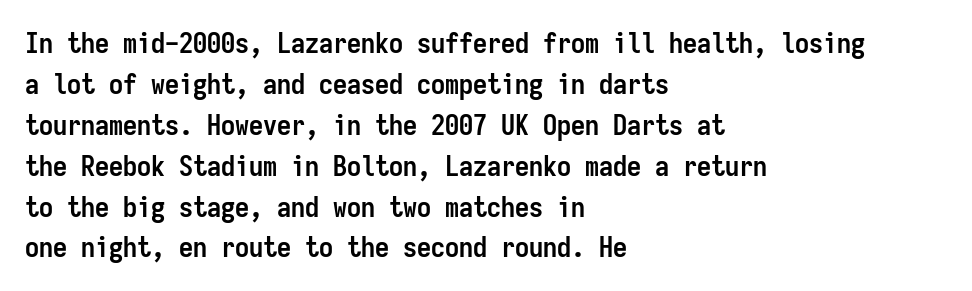
The space beneath each line is pristine and unruled. The passage shown stacks its lines at a standard gap. The letters are bold, with thick, heavy strokes. The characters display no serif detailing; their extremities are plain. Tracking here is standard; glyphs follow each other at the usual distance. Think of a typewriter: that constant character pitch is what you see here.
